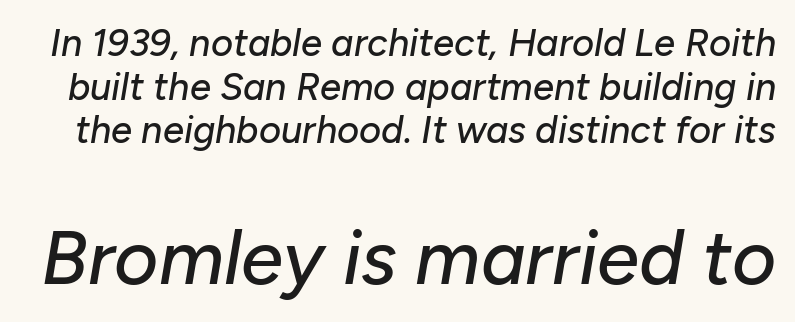
Q: Is the text italic (slanted)? A: Yes, it leans right by about 10 degrees.
Q: Is the text underlined? A: No.
Q: Is the spacing between letters normal or unusually wide? A: Normal.
Q: Is the spacing between lines tight, normal or loose? A: Tight.
Q: Which block of text is set in a larger size, the first (top) or the second (bottom)? A: The second (bottom) one.
Q: Width (condensed, normal, or wide)? A: Normal.
Q: Stroke contrast? A: Low.
Q: x-height? A: Medium.
Q: Monospaced? A: No.
